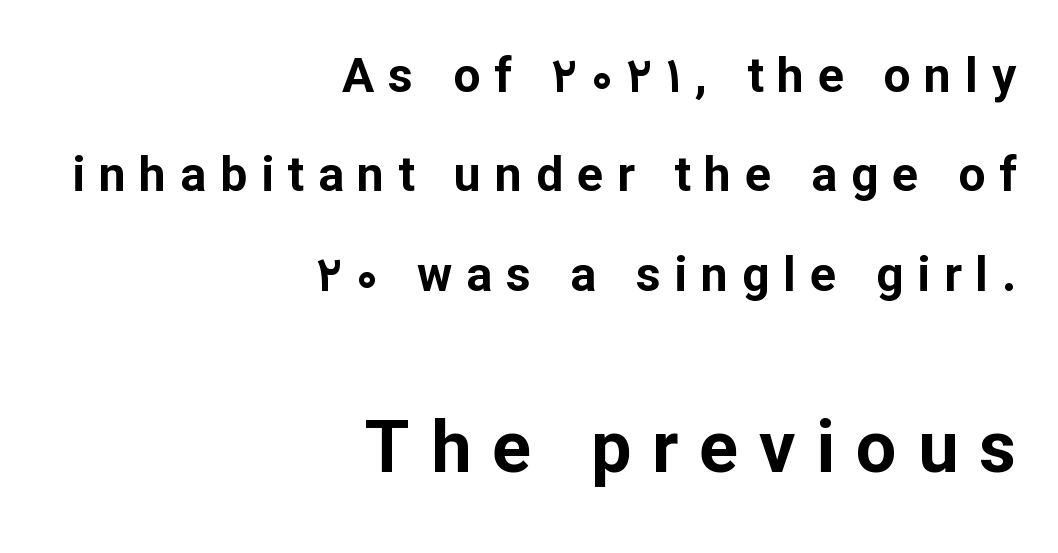
Spacing verdict: proportional, widths tailored to each character. The zone under the glyphs is completely vacant. Small over large — that's the arrangement of the two blocks here. Short and long lines alike share a common ending point at right.
